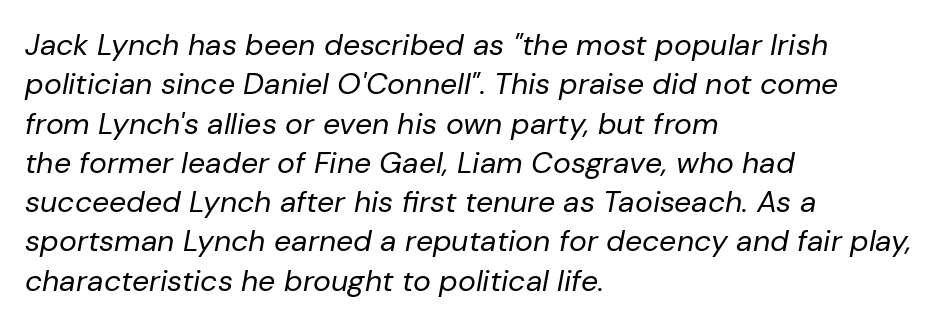
Q: Is the text bold? A: No.
Q: Is the text italic (slanted)? A: Yes, it leans right by about 10 degrees.
Q: Is the text underlined? A: No.
Q: How is the paragraph aligned? A: Left-aligned.
Q: Is the spacing between letters normal or unusually wide? A: Normal.
Q: Is the spacing between lines tight, normal or loose? A: Normal.
Q: Width (condensed, normal, or wide)? A: Normal.
Q: Stroke contrast? A: Low.
Q: x-height? A: Medium.
Q: Monospaced? A: No.
